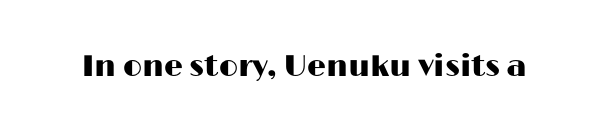
The image shows 30 px wide sans-serif type, upright; set normal letter spacing, not underlined; high stroke contrast and a medium x-height.
